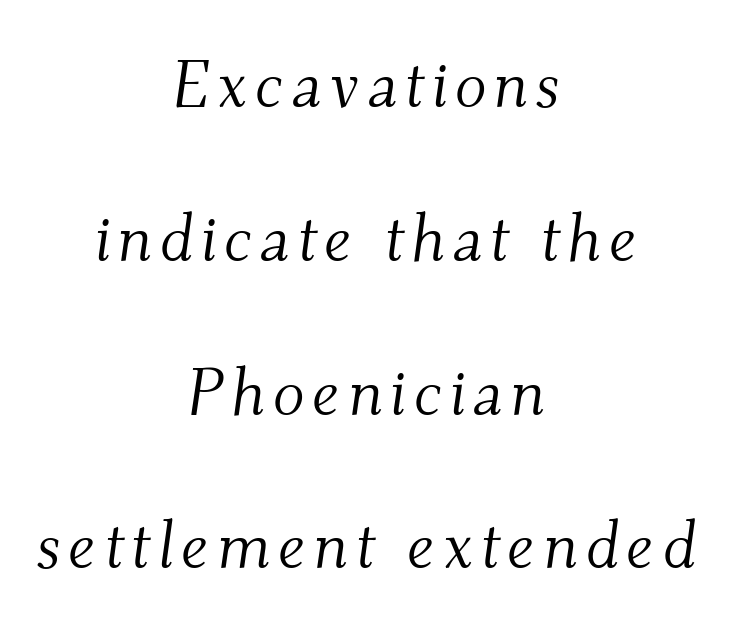
{"serif": "yes", "italic": "yes", "lean": "right", "slant_degrees": 9, "bold": "no", "weight": "light", "width": "normal", "stroke_contrast": "medium", "x_height": "small", "monospaced": "no", "underline": "no", "align": "center", "line_spacing": "loose", "line_spacing_ratio": 2.33, "glyph_px": 66}
